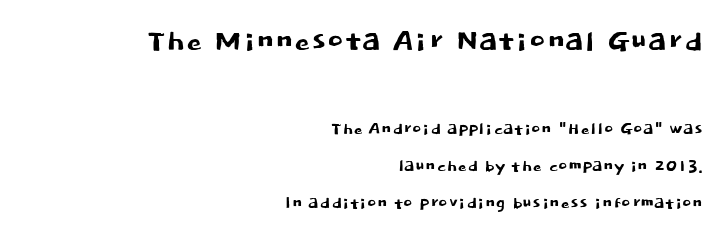
Q: Is the text italic (slanted)? A: No, it is upright.
Q: Is the typeface a serif or a sans-serif typeface? A: Sans-serif.
Q: Is the text underlined? A: No.
Q: How is the paragraph aligned? A: Right-aligned.
Q: Is the spacing between letters normal or unusually wide? A: Normal.
Q: Is the spacing between lines tight, normal or loose? A: Normal.
Q: Which block of text is set in a larger size, the first (top) or the second (bottom)? A: The first (top) one.
Q: Width (condensed, normal, or wide)? A: Normal.
Q: Stroke contrast? A: Low.
Q: x-height? A: Large.
Q: Monospaced? A: No.
